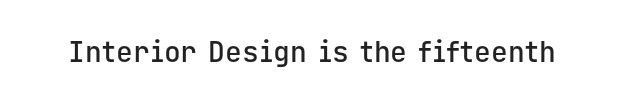
{"serif": "no", "italic": "no", "bold": "semi", "weight": "semibold", "width": "normal", "stroke_contrast": "low", "x_height": "medium", "monospaced": "yes", "underline": "no", "letter_spacing": "normal", "letter_spacing_em": 0.0, "glyph_px": 28}
